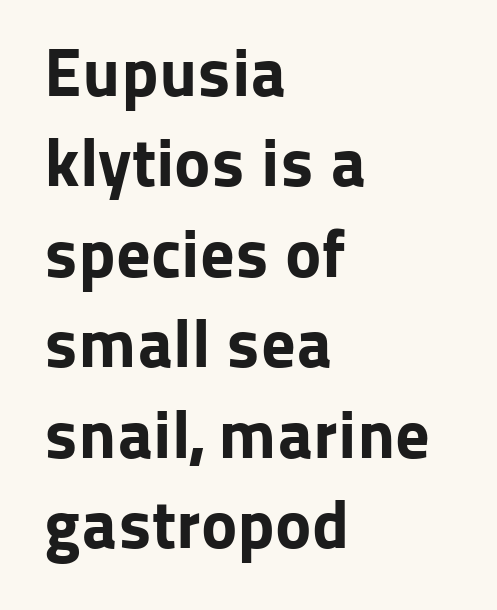
Q: Is the text bold? A: Yes.
Q: Is the text italic (slanted)? A: No, it is upright.
Q: Is the typeface a serif or a sans-serif typeface? A: Sans-serif.
Q: Is the text underlined? A: No.
Q: How is the paragraph aligned? A: Left-aligned.
Q: Is the spacing between letters normal or unusually wide? A: Normal.
Q: Is the spacing between lines tight, normal or loose? A: Normal.
Q: Width (condensed, normal, or wide)? A: Normal.
Q: Stroke contrast? A: Low.
Q: x-height? A: Medium.
Q: Monospaced? A: No.
